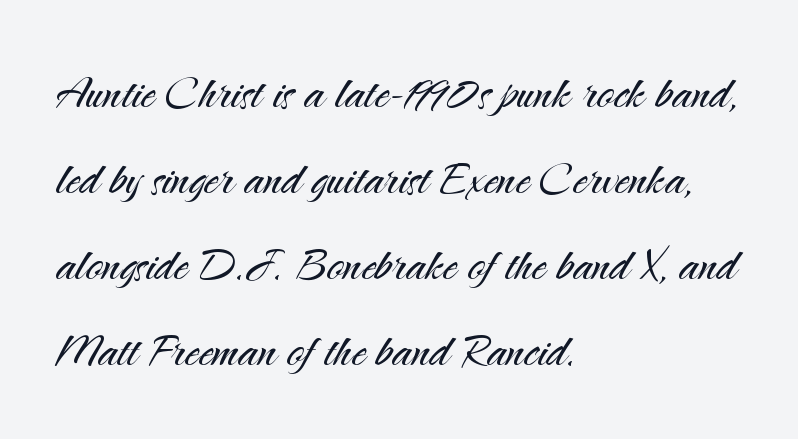
Interline gaps are of average width in this sample. Is this a fixed-width face? No — the glyphs have proportional, varying widths. The passage shown is typeset with a sans-serif family. These lines stack with their left ends in a neat column.
